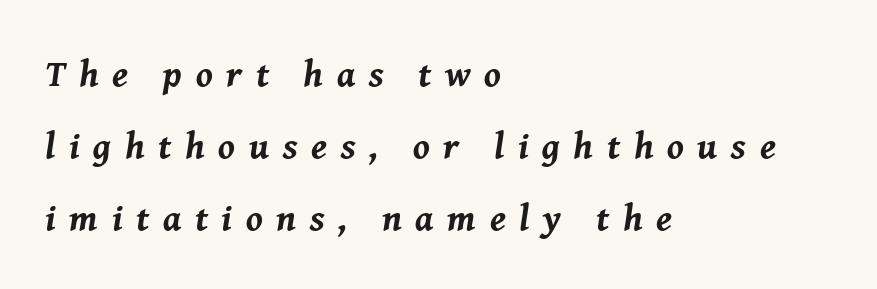
Looks like regular typesetting: each glyph gets only the width it needs. Every row of glyphs begins at an identical x-position on the left. Quick note: italic. The space beneath each line is pristine and unruled.
